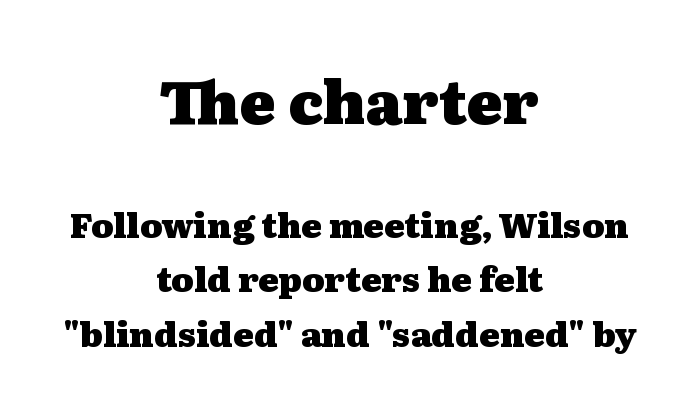
The lines in this sample share a center point and differ in where they start and stop. In terms of posture, this sample is upright. Are there feet on the stems? There are — it's a serif. Think of a printed novel: that variable character pitch is what you see here. The glyphs have the mass of a bold cut. The initial chunk of copy outweighs the following chunk in type size.
